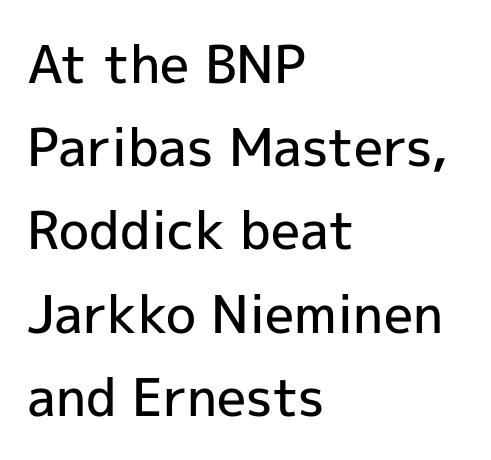
Leftover space on each line is placed entirely after the last word. The rendering uses a moderate line-height, typical for paragraphs. A typesetter would call this proportional, since set widths differ per character. The horizontal fit of the characters is conventional and even. A roman cut, with each character standing at attention. Nothing sits at the stroke ends, so this counts as sans-serif.
